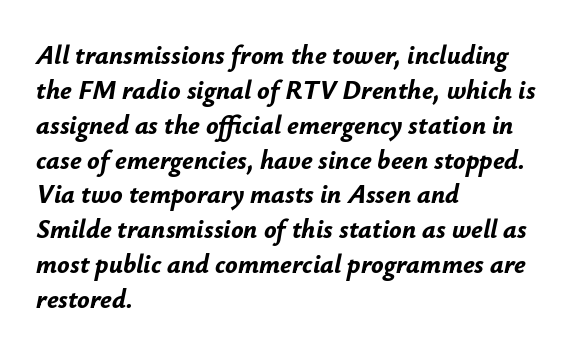
Q: Is the text bold? A: Yes.
Q: Is the text italic (slanted)? A: Yes, it leans right by about 12 degrees.
Q: Is the text underlined? A: No.
Q: How is the paragraph aligned? A: Left-aligned.
Q: Is the spacing between letters normal or unusually wide? A: Normal.
Q: Is the spacing between lines tight, normal or loose? A: Normal.
